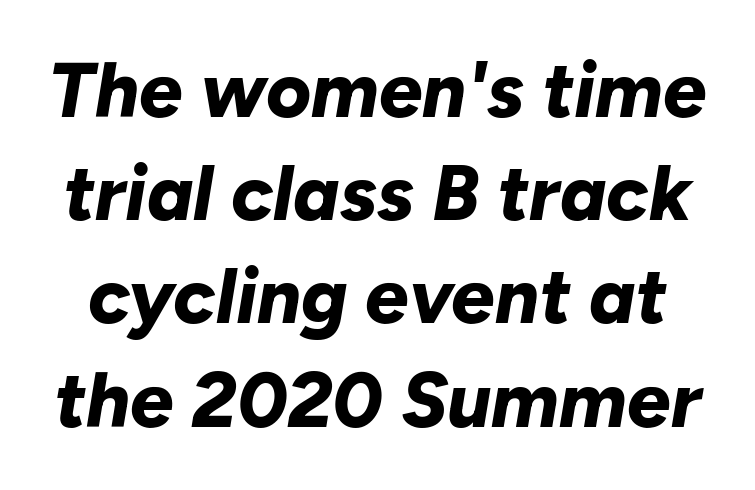
The image shows 77 px bold type, italic (leaning right); set normal line spacing (1.34x), normal letter spacing, not underlined; low stroke contrast and a medium x-height.
